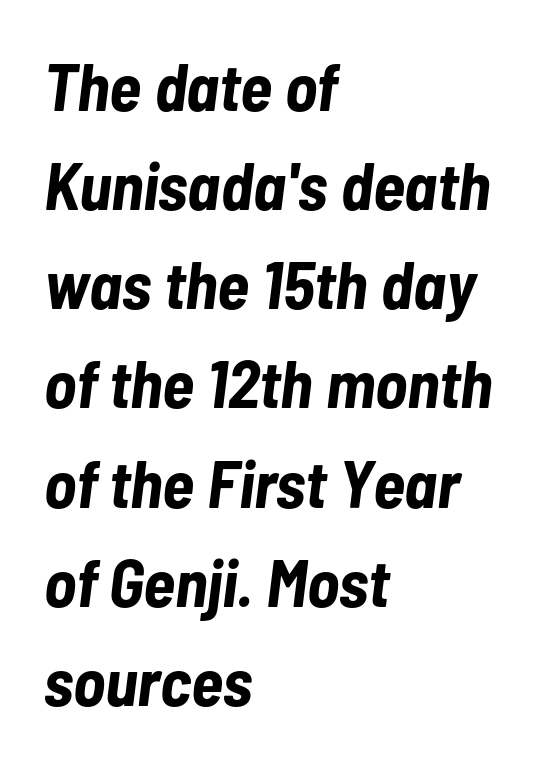
Which margin do the lines hug? The left one — the right edge is uneven. Words float on clear page, feet unadorned. Weight check: bold — yes, fully. Style check: oblique.
